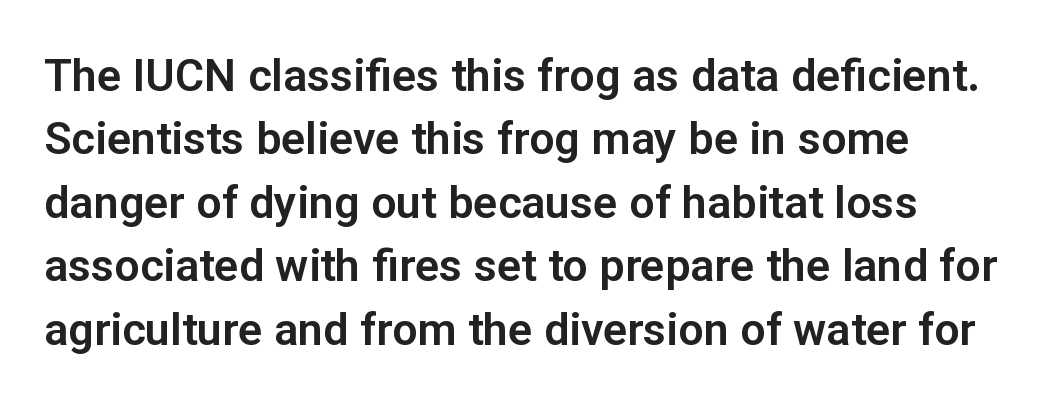
Does the lettering tilt? It doesn't — this is upright. Note: no serifs on the glyphs. Spacing verdict: proportional, widths tailored to each character. The letterforms sit shoulder to shoulder at normal distance.
